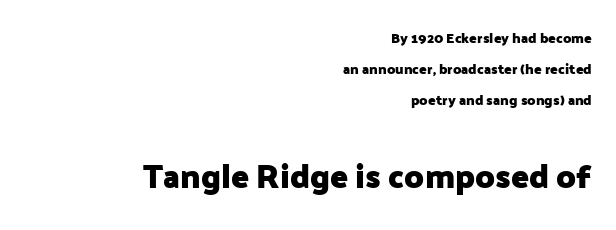
Heavy, bold letterforms. Look at the glyph heights: the lower group is clearly the bigger setting. In CSS terms this would be text-align: right. In terms of letterspacing, this is plain default setting. Leading is clearly above the norm, producing a sparse column.
